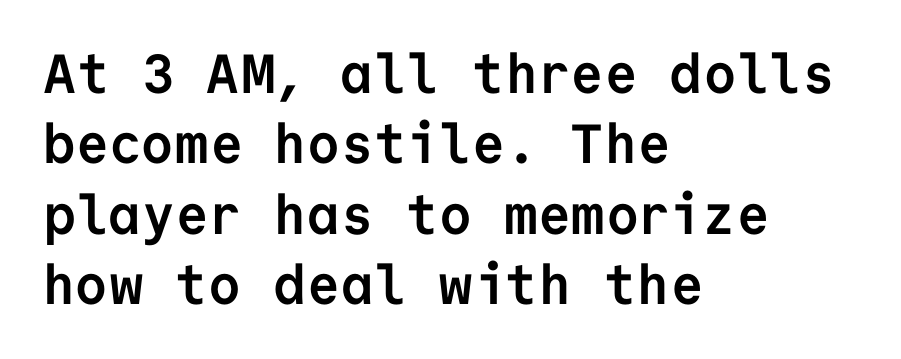
Every row of glyphs begins at an identical x-position on the left. The zone under the glyphs is completely vacant. Rendered with straight, roman letterforms. The face used here is monospaced, like something from a code editor.
